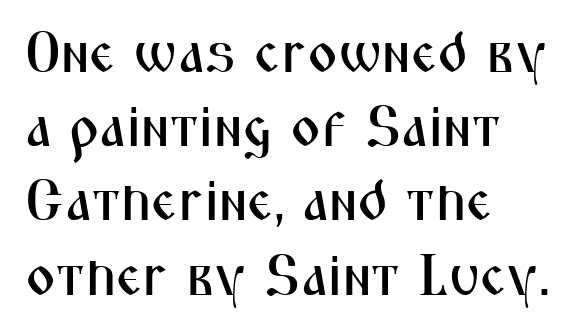
The gaps between neighbouring characters are ordinary and unremarkable. Typeset ragged right — the left edge is the straight one. Nope, not italic — everything's standing straight. The glyphs in this specimen are sans serif. How would I describe the line gaps? Plain and ordinary.
